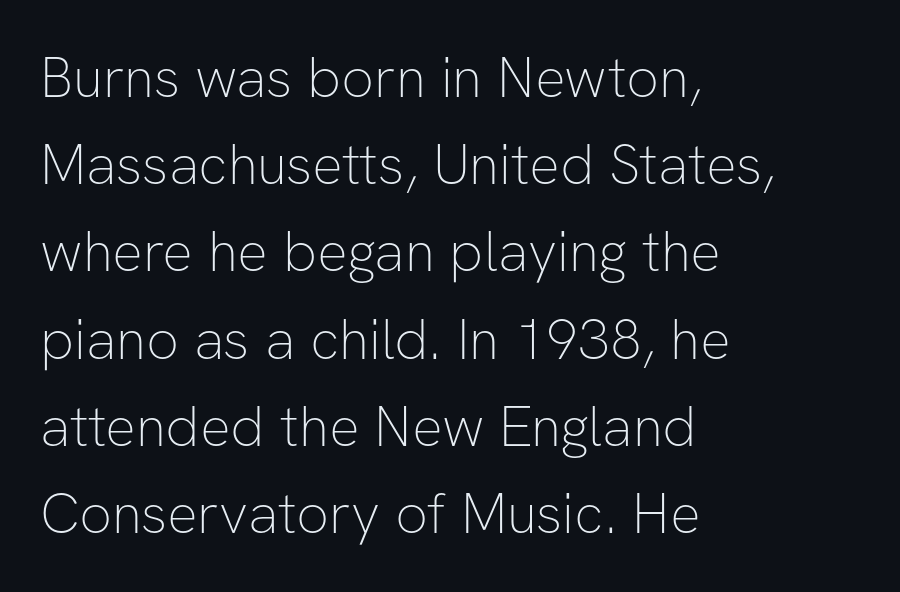
Q: Is the text bold? A: No.
Q: Is the text italic (slanted)? A: No, it is upright.
Q: Is the typeface a serif or a sans-serif typeface? A: Sans-serif.
Q: Is the text underlined? A: No.
Q: How is the paragraph aligned? A: Left-aligned.
Q: Is the spacing between letters normal or unusually wide? A: Normal.
Q: Is the spacing between lines tight, normal or loose? A: Normal.
Q: Width (condensed, normal, or wide)? A: Normal.
Q: Stroke contrast? A: Low.
Q: x-height? A: Medium.
Q: Monospaced? A: No.
